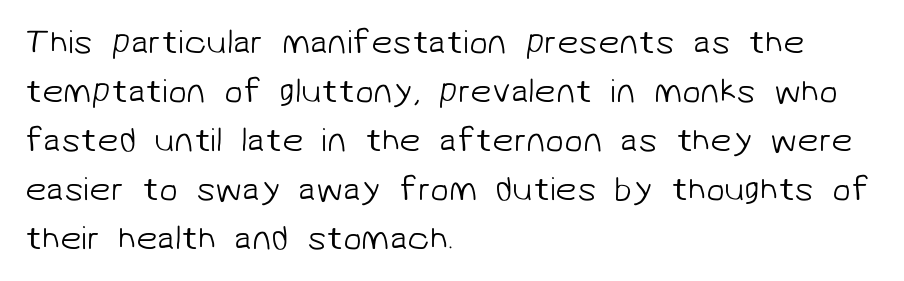
{"serif": "no", "bold": "no", "weight": "light", "width": "normal", "stroke_contrast": "low", "x_height": "medium", "monospaced": "no", "underline": "no", "align": "left", "line_spacing": "normal", "line_spacing_ratio": 1.44, "letter_spacing": "normal", "letter_spacing_em": 0.0, "glyph_px": 34}
